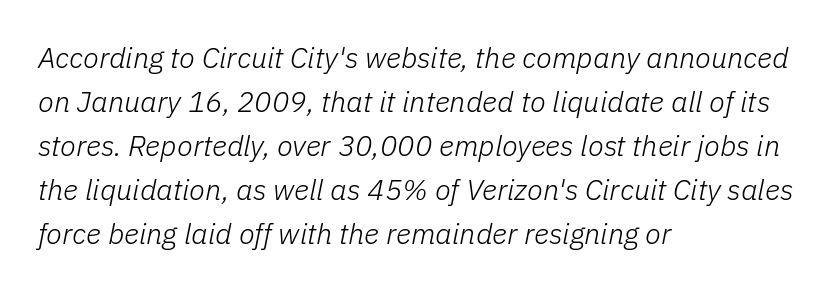
{"italic": "yes", "lean": "right", "slant_degrees": 11, "bold": "no", "weight": "light", "width": "normal", "stroke_contrast": "low", "x_height": "medium", "monospaced": "no", "underline": "no", "align": "left", "line_spacing": "normal", "line_spacing_ratio": 1.52, "letter_spacing": "normal", "letter_spacing_em": 0.0, "glyph_px": 29}
